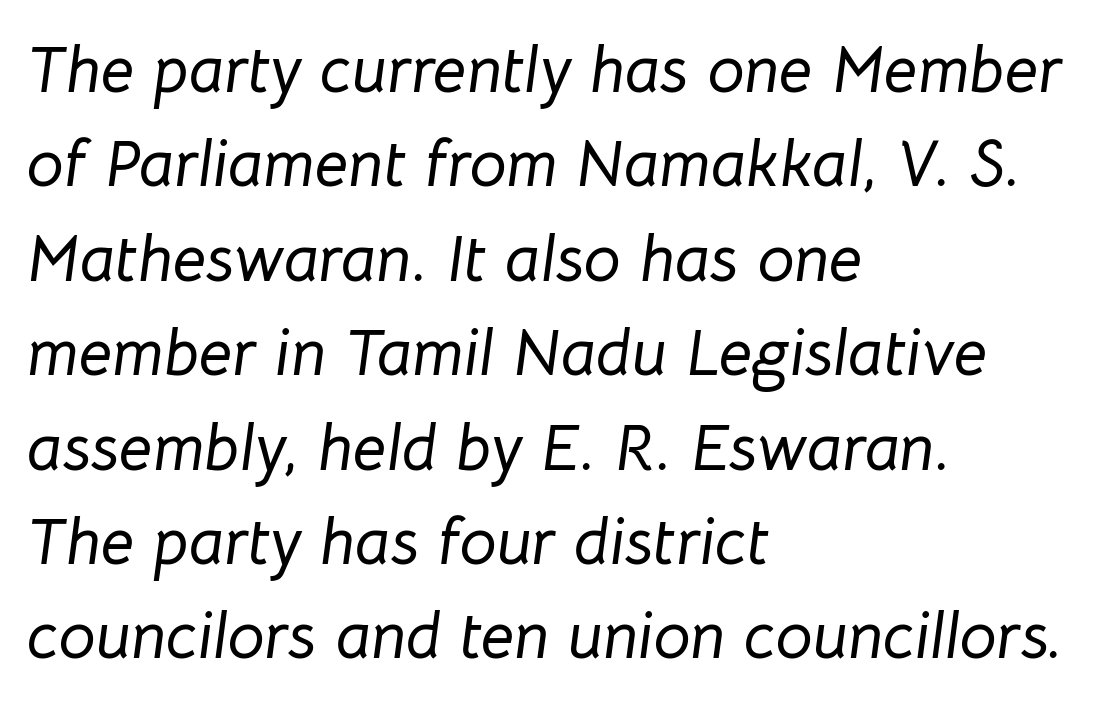
{"italic": "yes", "lean": "right", "slant_degrees": 8, "width": "normal", "stroke_contrast": "low", "x_height": "medium", "monospaced": "no", "underline": "no", "align": "left", "line_spacing": "normal", "line_spacing_ratio": 1.43, "letter_spacing": "normal", "letter_spacing_em": 0.0, "glyph_px": 66}
